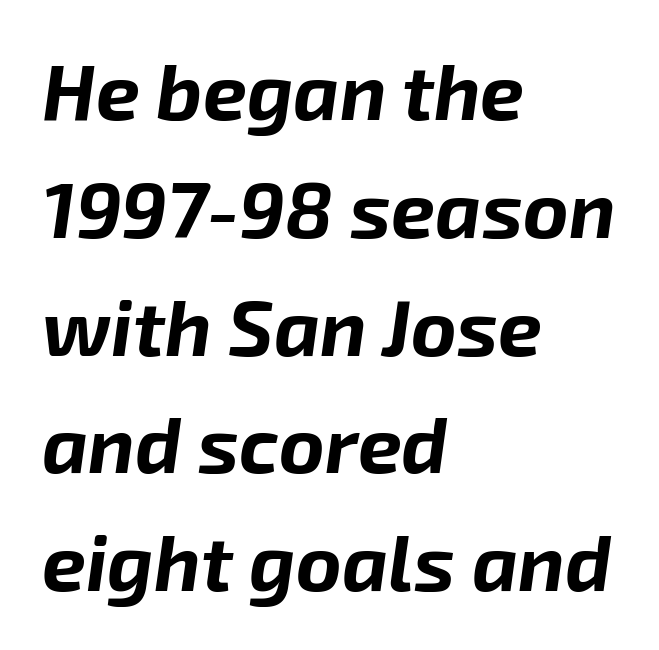
Q: Is the text bold? A: Yes.
Q: Is the text italic (slanted)? A: Yes, it leans right by about 8 degrees.
Q: Is the text underlined? A: No.
Q: How is the paragraph aligned? A: Left-aligned.
Q: Is the spacing between letters normal or unusually wide? A: Normal.
Q: Is the spacing between lines tight, normal or loose? A: Normal.
Q: Width (condensed, normal, or wide)? A: Normal.
Q: Stroke contrast? A: Low.
Q: x-height? A: Medium.
Q: Monospaced? A: No.
